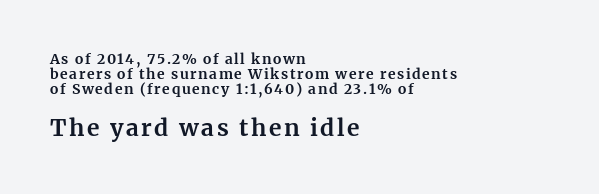
The image shows 23 px bold type, upright; set left-aligned, tight line spacing (1.07x), not underlined; the second (bottom) block is 1.64x larger.
